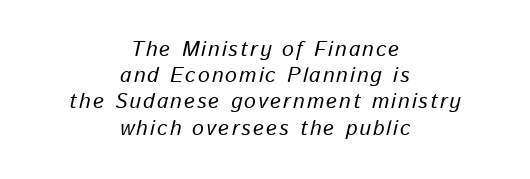
{"italic": "yes", "lean": "right", "slant_degrees": 13, "bold": "no", "underline": "no", "align": "center", "line_spacing": "normal", "line_spacing_ratio": 1.25, "glyph_px": 21}
